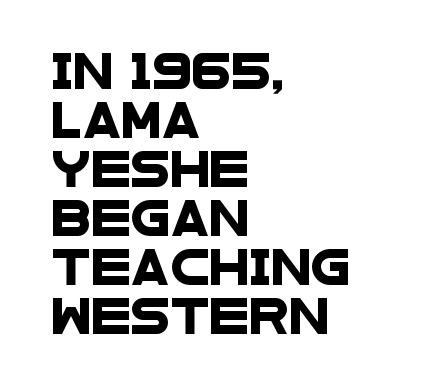
{"serif": "no", "width": "wide", "stroke_contrast": "low", "x_height": "large", "monospaced": "no", "underline": "no", "align": "left", "line_spacing": "normal", "line_spacing_ratio": 1.36, "letter_spacing": "normal", "letter_spacing_em": 0.0, "glyph_px": 36}
